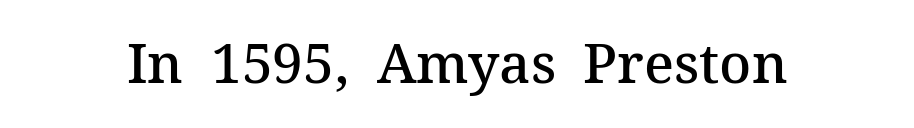
Q: Is the text bold? A: Semi-bold.
Q: Is the text italic (slanted)? A: No, it is upright.
Q: Is the typeface a serif or a sans-serif typeface? A: Serif.
Q: Is the text underlined? A: No.
Q: Is the spacing between letters normal or unusually wide? A: Normal.
Q: Width (condensed, normal, or wide)? A: Normal.
Q: Stroke contrast? A: Medium.
Q: x-height? A: Medium.
Q: Monospaced? A: No.
